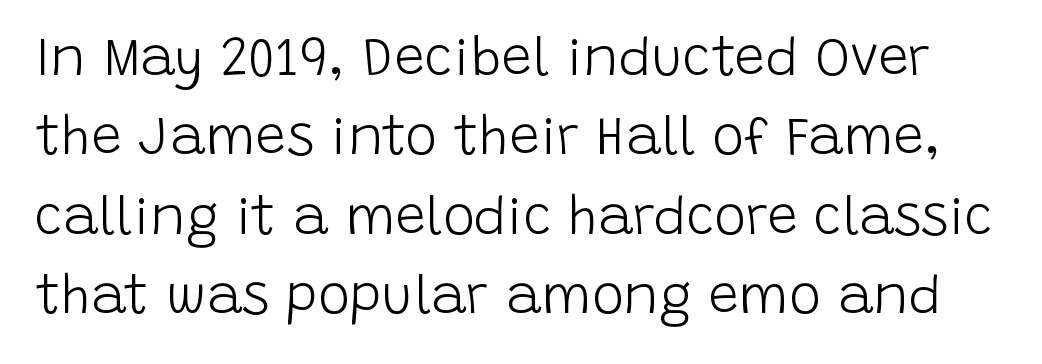
{"serif": "no", "italic": "no", "bold": "no", "weight": "light", "width": "normal", "stroke_contrast": "low", "x_height": "large", "monospaced": "no", "underline": "no", "line_spacing": "normal", "line_spacing_ratio": 1.47, "letter_spacing": "normal", "letter_spacing_em": 0.0, "glyph_px": 54}
